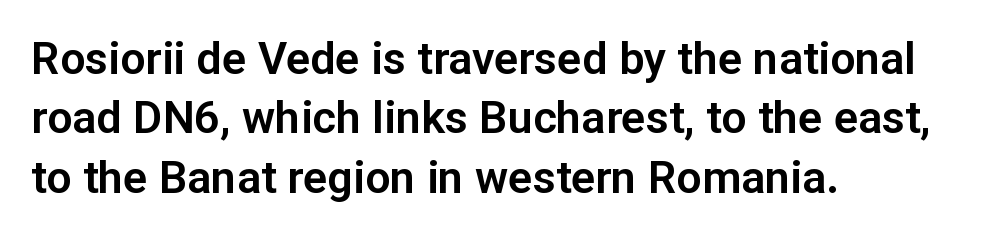
Q: Is the text italic (slanted)? A: No, it is upright.
Q: Is the typeface a serif or a sans-serif typeface? A: Sans-serif.
Q: Is the text underlined? A: No.
Q: How is the paragraph aligned? A: Left-aligned.
Q: Is the spacing between letters normal or unusually wide? A: Normal.
Q: Is the spacing between lines tight, normal or loose? A: Normal.
Q: Width (condensed, normal, or wide)? A: Normal.
Q: Stroke contrast? A: Low.
Q: x-height? A: Medium.
Q: Monospaced? A: No.
